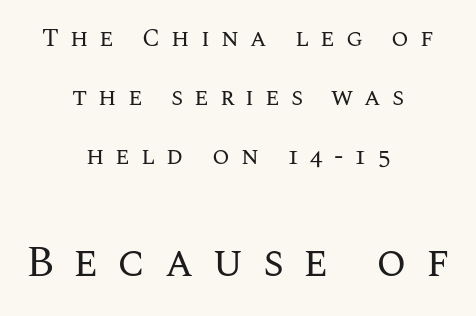
The image shows 43 px regular-weight type, upright; set centered, loose line spacing (2.36x), unusually wide letter spacing (+0.44 em), not underlined; the second (bottom) block is 1.72x larger; medium stroke contrast and a large x-height.
